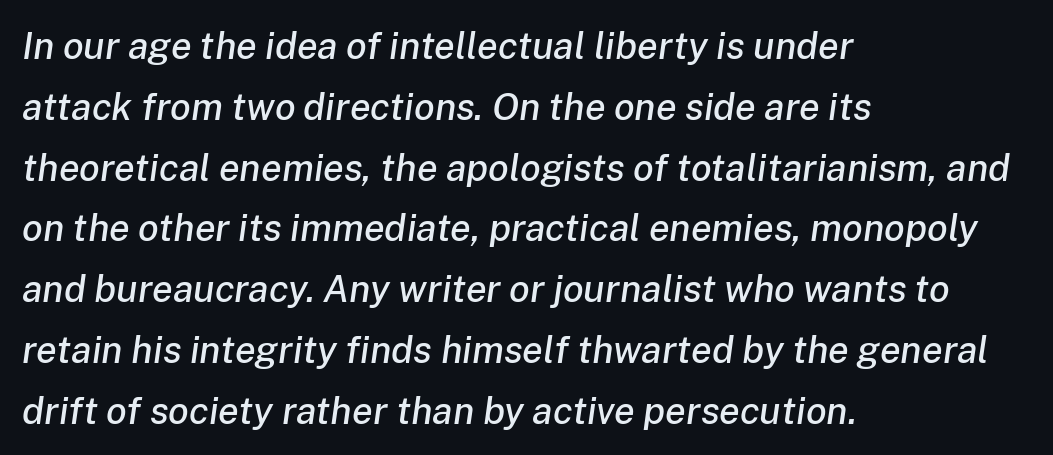
{"italic": "yes", "lean": "right", "slant_degrees": 8, "width": "normal", "stroke_contrast": "low", "x_height": "medium", "monospaced": "no", "underline": "no", "align": "left", "line_spacing": "normal", "line_spacing_ratio": 1.6, "letter_spacing": "normal", "letter_spacing_em": 0.0, "glyph_px": 38}
